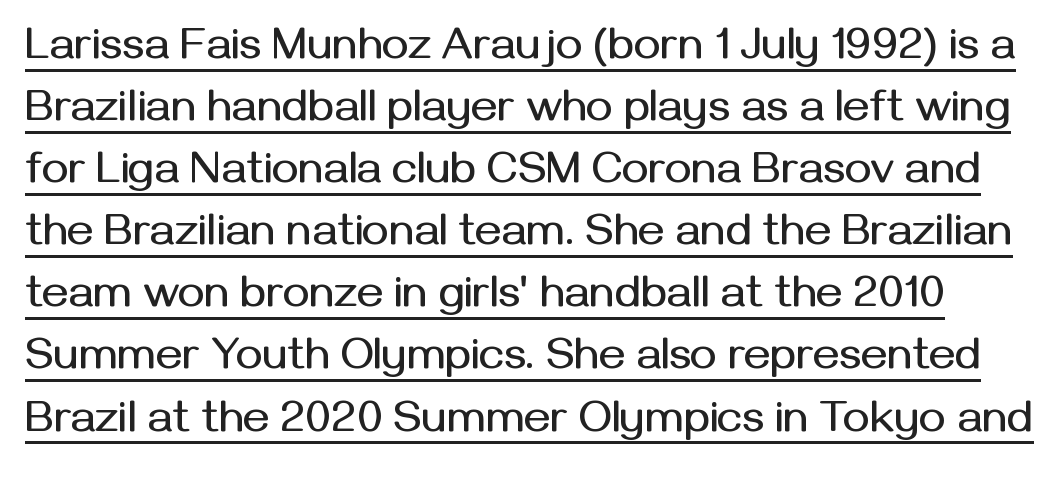
Q: Is the text italic (slanted)? A: No, it is upright.
Q: Is the typeface a serif or a sans-serif typeface? A: Sans-serif.
Q: Is the text underlined? A: Yes.
Q: Is the spacing between letters normal or unusually wide? A: Normal.
Q: Is the spacing between lines tight, normal or loose? A: Normal.
Q: Width (condensed, normal, or wide)? A: Normal.
Q: Stroke contrast? A: Medium.
Q: x-height? A: Medium.
Q: Monospaced? A: No.
